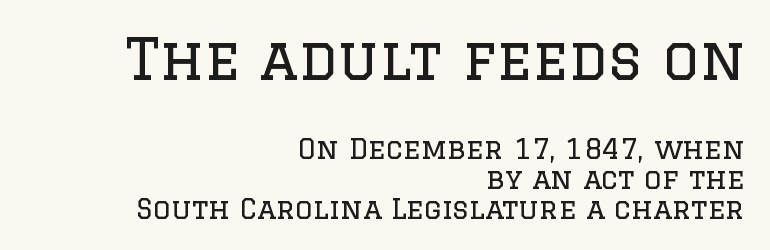
Q: Is the text bold? A: No.
Q: Is the text italic (slanted)? A: No, it is upright.
Q: Is the typeface a serif or a sans-serif typeface? A: Serif.
Q: Is the text underlined? A: No.
Q: How is the paragraph aligned? A: Right-aligned.
Q: Is the spacing between letters normal or unusually wide? A: Normal.
Q: Is the spacing between lines tight, normal or loose? A: Tight.
Q: Which block of text is set in a larger size, the first (top) or the second (bottom)? A: The first (top) one.
Q: Width (condensed, normal, or wide)? A: Normal.
Q: Stroke contrast? A: Low.
Q: x-height? A: Large.
Q: Monospaced? A: No.
